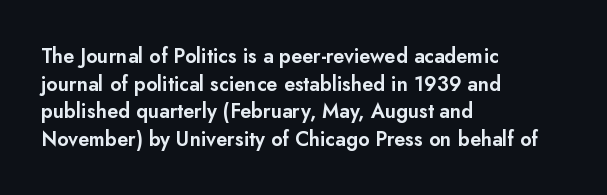
The image shows 20 px text type, upright; set left-aligned, normal line spacing (1.38x), normal letter spacing, not underlined.
